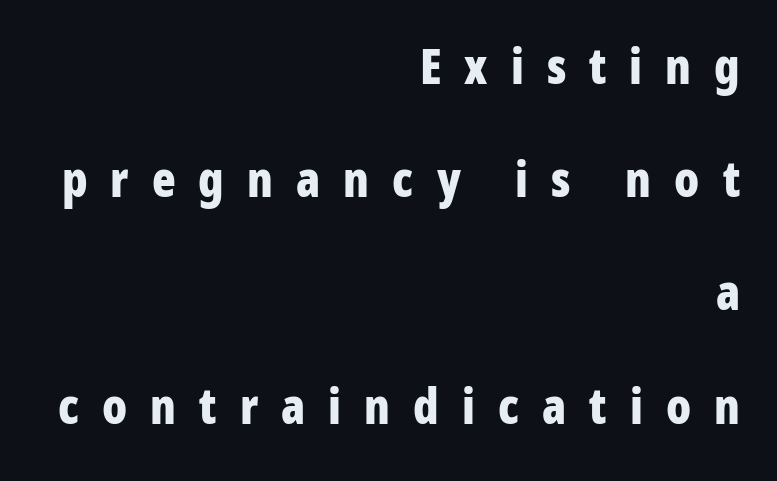
Bold? Absolutely — the strokes are thick and heavy. Type style note: lacks serifs. Note the varied advance widths — an 'i' is clearly narrower than an 'm'. Unlike italic type, these characters show no tilt at all. The tracking jumps out immediately: characters are airy and widely separated.
